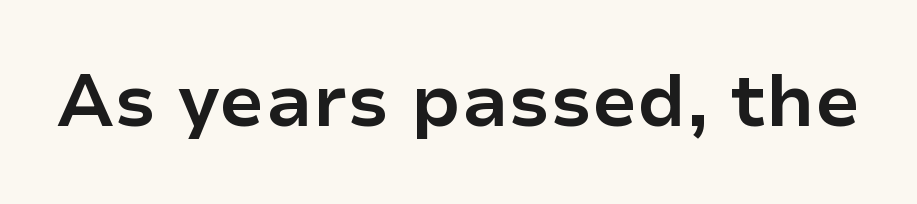
{"serif": "no", "italic": "no", "bold": "yes", "weight": "bold", "width": "normal", "stroke_contrast": "low", "x_height": "medium", "monospaced": "no", "underline": "no", "letter_spacing": "normal", "letter_spacing_em": 0.0, "glyph_px": 73}
